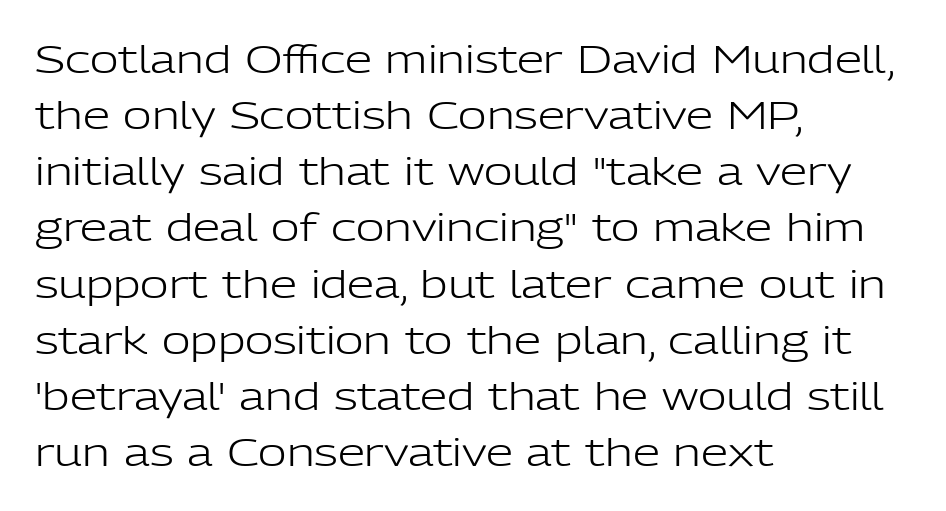
Q: Is the text bold? A: No.
Q: Is the text italic (slanted)? A: No, it is upright.
Q: Is the typeface a serif or a sans-serif typeface? A: Sans-serif.
Q: Is the text underlined? A: No.
Q: How is the paragraph aligned? A: Left-aligned.
Q: Is the spacing between letters normal or unusually wide? A: Normal.
Q: Is the spacing between lines tight, normal or loose? A: Normal.
Q: Width (condensed, normal, or wide)? A: Normal.
Q: Stroke contrast? A: Low.
Q: x-height? A: Medium.
Q: Monospaced? A: No.
